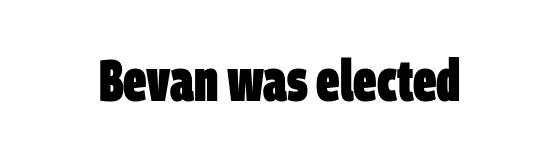
{"serif": "no", "bold": "yes", "weight": "heavy", "width": "condensed", "stroke_contrast": "low", "x_height": "large", "monospaced": "no", "underline": "no", "letter_spacing": "normal", "letter_spacing_em": 0.0, "glyph_px": 58}
